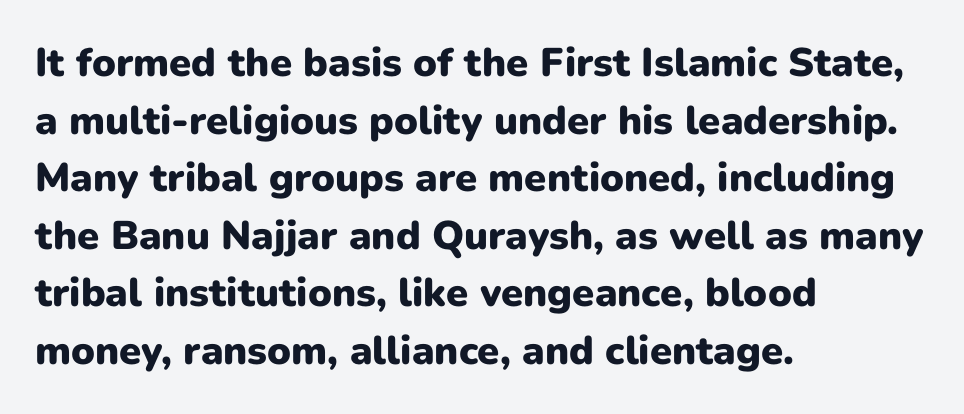
Do the characters align in a grid? No, the font is proportional. Left-aligned paragraph, ragged on the right. Tall strokes in this sample are plumb rather than angled. Any mark beneath the type? The region is blank. The designer left line spacing at the default. Check where the strokes stop: nothing finishes them off — pure sans.
